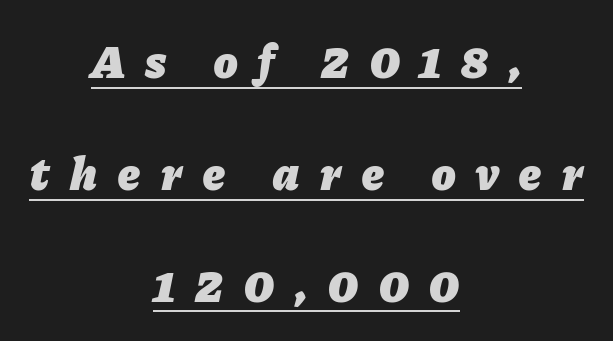
The image shows 48 px heavy type, italic (leaning right); set centered, loose line spacing (2.33x), unusually wide letter spacing (+0.44 em), underlined; low stroke contrast and a medium x-height.
